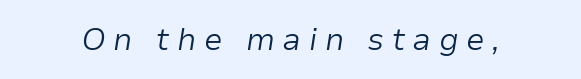
Spacing verdict: proportional, widths tailored to each character. Someone cranked the tracking dial way up on this one. Anything drawn beneath the words? Only blank space. Would a proofreader flag this as italicized? Yes. Heaviness? Minimal to ordinary, like unemphasized prose.
